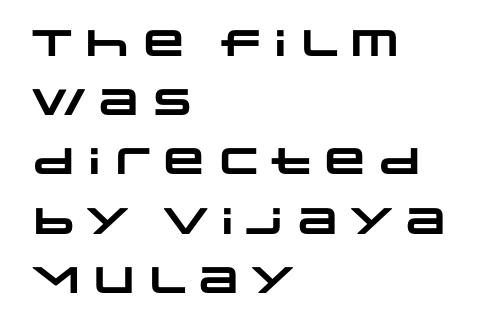
The image shows 37 px heavy, wide sans-serif type; set left-aligned, normal line spacing (1.6x), normal letter spacing, not underlined; low stroke contrast and a large x-height.
